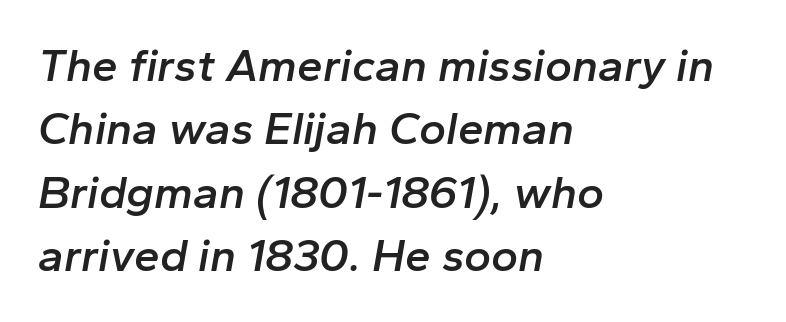
Is the type slanted? Yes — the strokes lean at a clear angle. Here the glyphs are tracked normally, forming tight word shapes. The passage shown is semibold, sitting just below true bold. Has an underline been added? It has not. How would I describe the line gaps? Plain and ordinary. These lines stack with their left ends in a neat column.
